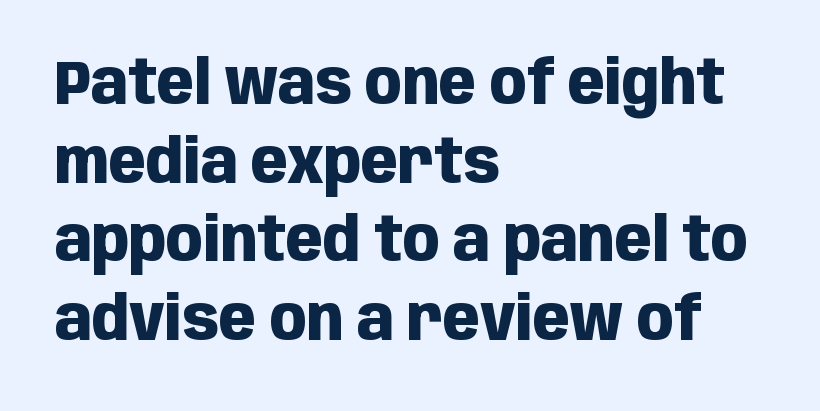
You could call the tracking neutral — neither tight nor loose. Words float on clear page, feet unadorned. Varying glyph widths throughout — classic text-font behaviour. These lines stack with their left ends in a neat column.
